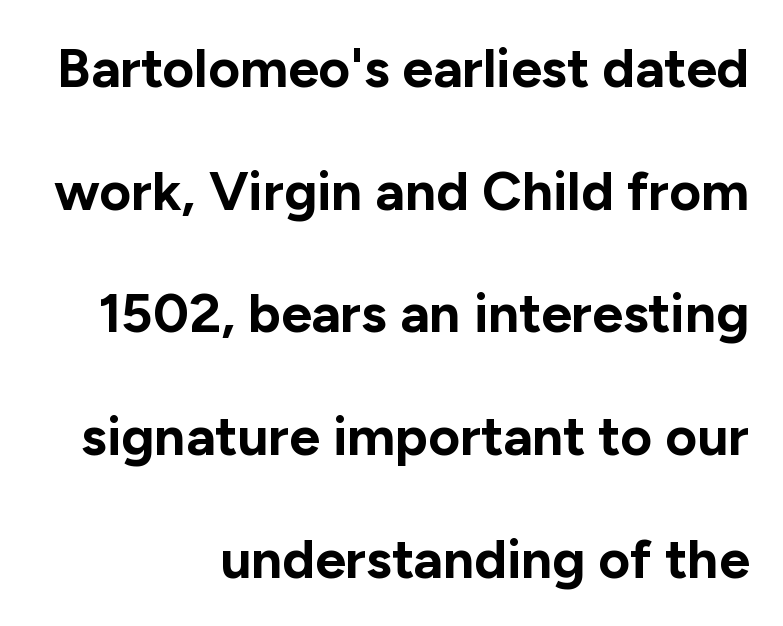
The image shows 55 px bold sans-serif type, upright; set right-aligned, loose line spacing (2.23x), normal letter spacing, not underlined; low stroke contrast and a medium x-height.
